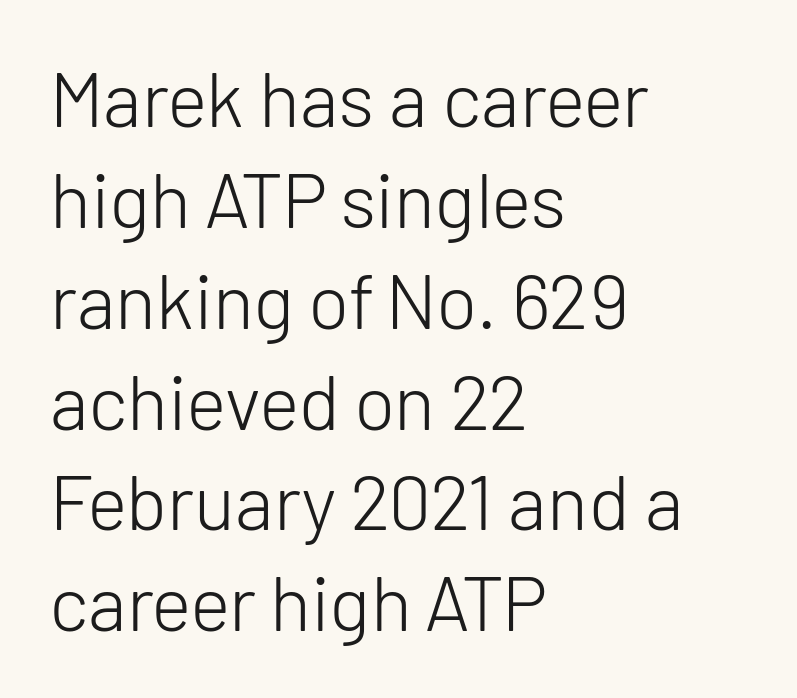
{"serif": "no", "italic": "no", "bold": "no", "weight": "light", "width": "normal", "stroke_contrast": "low", "x_height": "medium", "monospaced": "no", "underline": "no", "align": "left", "line_spacing": "normal", "line_spacing_ratio": 1.31, "letter_spacing": "normal", "letter_spacing_em": 0.0, "glyph_px": 77}
